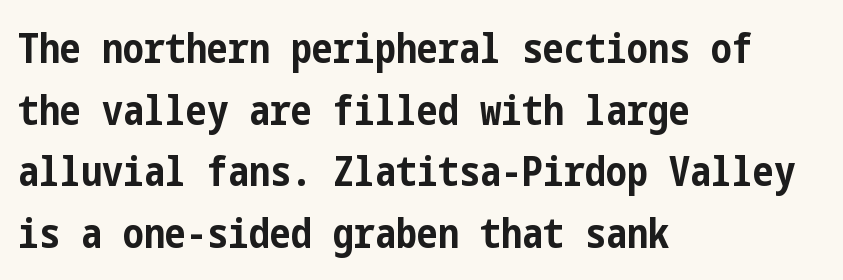
{"serif": "no", "italic": "no", "bold": "yes", "weight": "bold", "width": "condensed", "stroke_contrast": "low", "x_height": "medium", "underline": "no", "align": "left", "line_spacing": "normal", "line_spacing_ratio": 1.47, "letter_spacing": "normal", "letter_spacing_em": 0.0, "glyph_px": 42}
